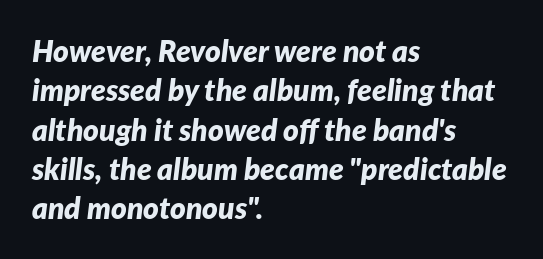
{"italic": "yes", "lean": "right", "slant_degrees": 7, "bold": "yes", "weight": "bold", "width": "normal", "stroke_contrast": "low", "x_height": "medium", "monospaced": "no", "underline": "no", "align": "left", "line_spacing": "normal", "line_spacing_ratio": 1.31, "letter_spacing": "normal", "letter_spacing_em": 0.0, "glyph_px": 30}
